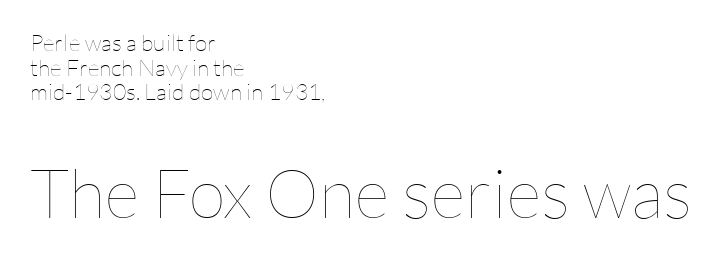
The type sits square on the baseline with zero lean. The rag falls on the right side of this text block. Closely set lines give the paragraph a compact silhouette. Just letters on the line, the space beneath them empty.
